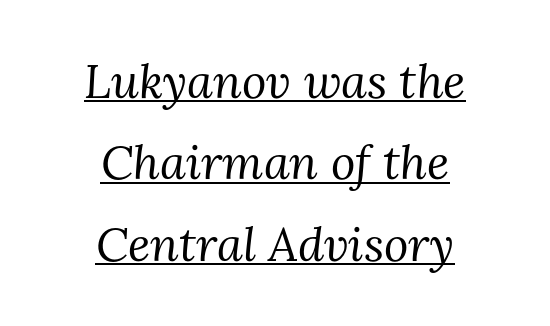
Q: Is the text bold? A: No.
Q: Is the text italic (slanted)? A: Yes, it leans right by about 3 degrees.
Q: Is the typeface a serif or a sans-serif typeface? A: Serif.
Q: Is the text underlined? A: Yes.
Q: How is the paragraph aligned? A: Centered.
Q: Is the spacing between letters normal or unusually wide? A: Normal.
Q: Width (condensed, normal, or wide)? A: Normal.
Q: Stroke contrast? A: Medium.
Q: x-height? A: Medium.
Q: Monospaced? A: No.
